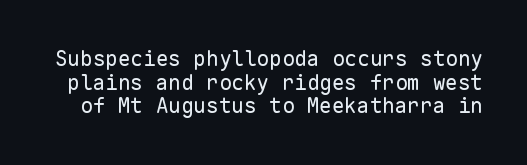
Q: Is the text bold? A: No.
Q: Is the text italic (slanted)? A: No, it is upright.
Q: Is the text underlined? A: No.
Q: Is the spacing between letters normal or unusually wide? A: Normal.
Q: Is the spacing between lines tight, normal or loose? A: Tight.
